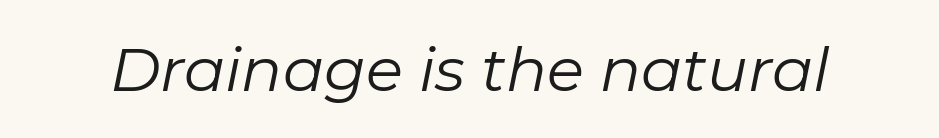
Type without underlining. Each letter keeps its own natural width here, so spacing adapts to shape. Ink coverage per letter is moderate at most. Tall strokes in this sample are angled rather than plumb. This sample uses plain, unmodified letter spacing.
